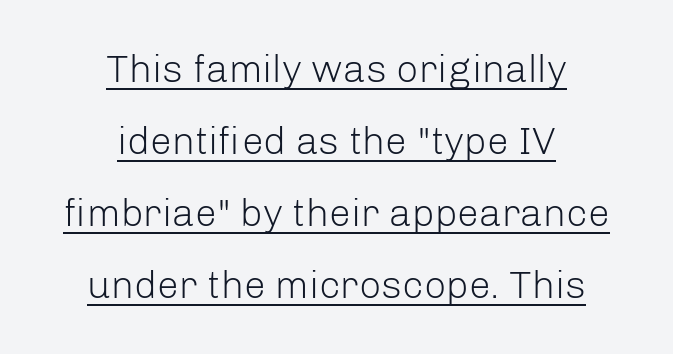
Q: Is the text bold? A: No.
Q: Is the text italic (slanted)? A: No, it is upright.
Q: Is the typeface a serif or a sans-serif typeface? A: Sans-serif.
Q: Is the text underlined? A: Yes.
Q: How is the paragraph aligned? A: Centered.
Q: Is the spacing between letters normal or unusually wide? A: Normal.
Q: Width (condensed, normal, or wide)? A: Normal.
Q: Stroke contrast? A: Low.
Q: x-height? A: Medium.
Q: Monospaced? A: No.
